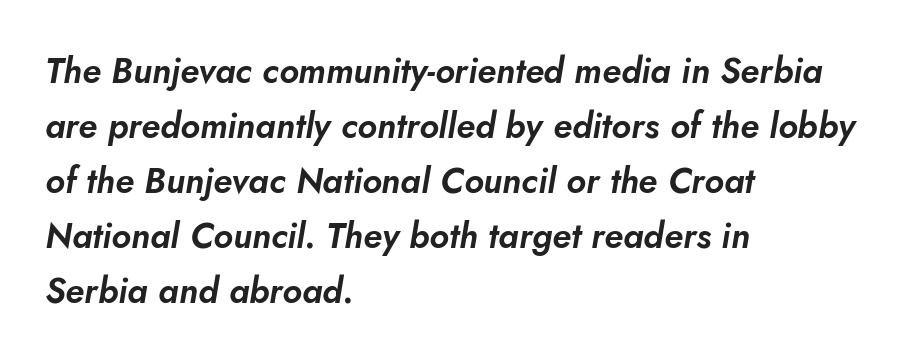
Q: Is the text italic (slanted)? A: Yes, it leans right by about 5 degrees.
Q: Is the text underlined? A: No.
Q: How is the paragraph aligned? A: Left-aligned.
Q: Is the spacing between letters normal or unusually wide? A: Normal.
Q: Is the spacing between lines tight, normal or loose? A: Normal.
Q: Width (condensed, normal, or wide)? A: Normal.
Q: Stroke contrast? A: Low.
Q: x-height? A: Small.
Q: Monospaced? A: No.
